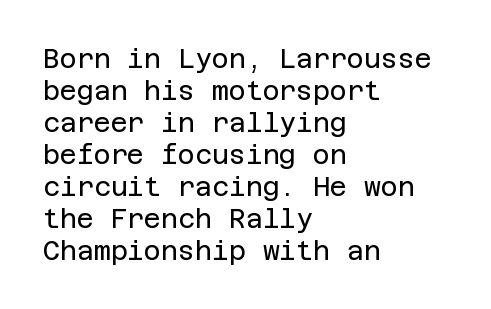
The passage shown is not underscored anywhere. Words appear dense and cohesive because spacing is normal. Alignment: flush left. Unlike italic type, these characters show no tilt at all.
